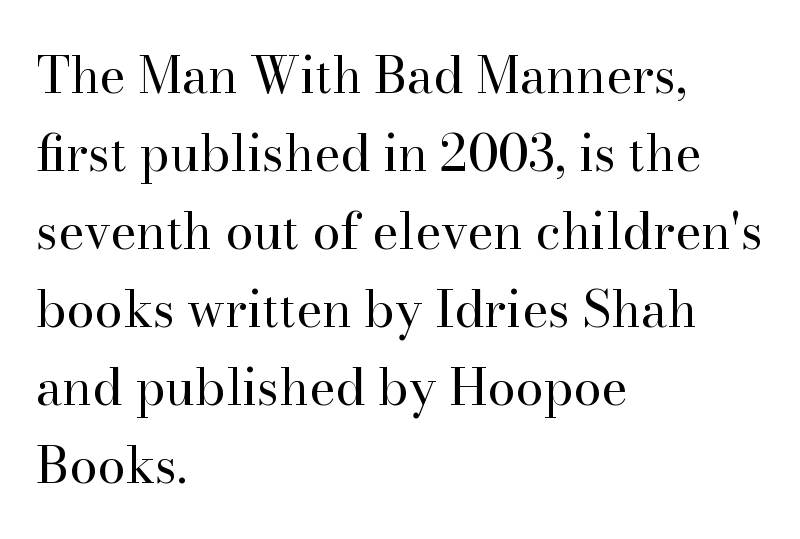
Here the designer chose a conventional face with non-uniform glyph widths. Typographically, this falls in the serif category. Each stroke keeps to a modest, everyday thickness or less. These lines sit exactly where default settings would place them. Notice how the passage keeps a crisp vertical edge on the left only.
